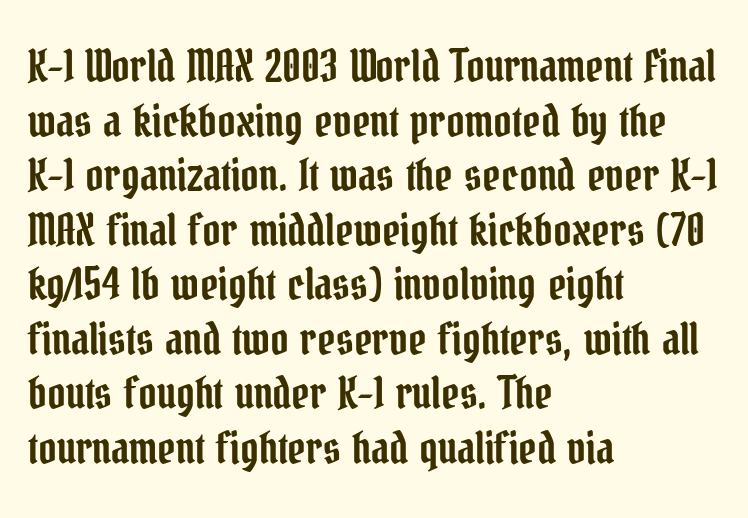
{"serif": "yes", "italic": "no", "width": "condensed", "stroke_contrast": "low", "x_height": "medium", "monospaced": "no", "underline": "no", "align": "left", "line_spacing_ratio": 1.24, "letter_spacing": "normal", "letter_spacing_em": 0.0, "glyph_px": 44}
